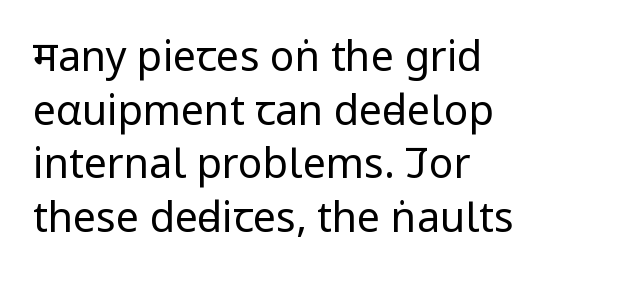
Standard letterfit; no display-style spreading of the glyphs. The line-height multiplier appears to be the usual default. Caption: face not bold, strokes unweighted. The rendering uses natural spacing where letterforms have individual widths.
